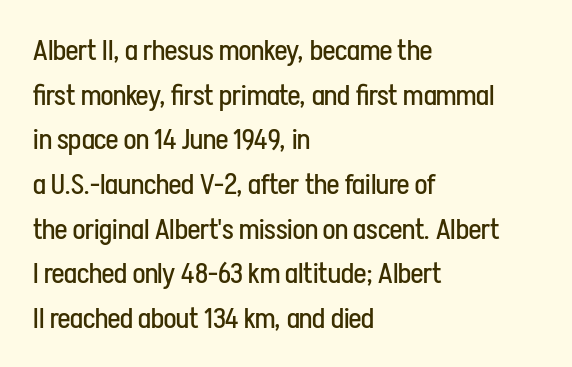
The glyphs are unaccompanied by any horizontal stroke below them. These lines keep a tight, regular rhythm from letter to letter. Is this a sans? Yes — the strokes have no serifs. Quick note: interline space is typical. Weight: not bold — regular or lighter. Reading down the block, your eye returns to a fixed left position each line.
